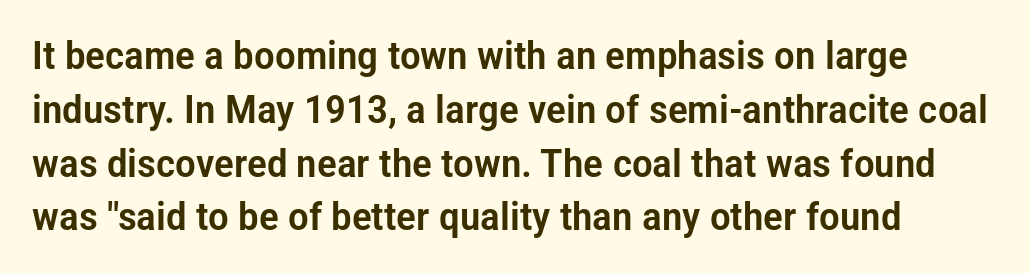
{"serif": "no", "italic": "no", "width": "condensed", "stroke_contrast": "low", "x_height": "medium", "monospaced": "no", "underline": "no", "align": "left", "line_spacing": "normal", "line_spacing_ratio": 1.38, "letter_spacing": "normal", "letter_spacing_em": 0.0, "glyph_px": 39}
